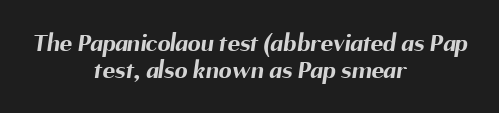
Q: Is the text bold? A: Yes.
Q: Is the text underlined? A: No.
Q: How is the paragraph aligned? A: Centered.
Q: Is the spacing between letters normal or unusually wide? A: Normal.
Q: Is the spacing between lines tight, normal or loose? A: Tight.
